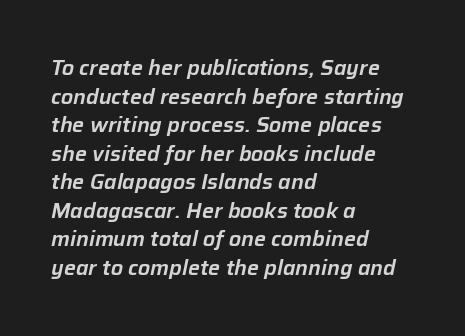
The image shows 21 px text type, italic (leaning right); set left-aligned, normal line spacing (1.36x), normal letter spacing, not underlined.
